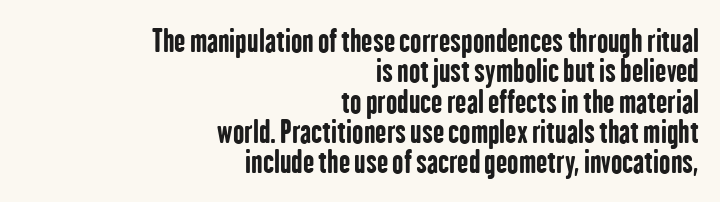
The image shows 30 px bold, condensed sans-serif type, upright; set right-aligned, tight line spacing (1.01x), normal letter spacing, not underlined; low stroke contrast and a medium x-height.
